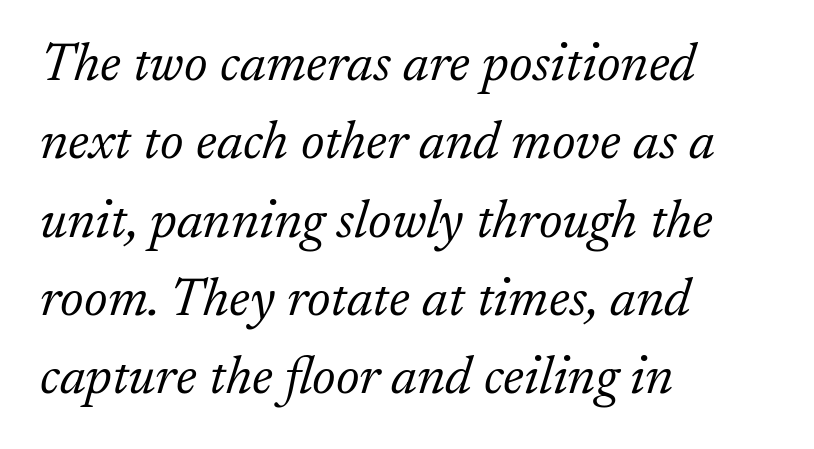
{"serif": "yes", "italic": "yes", "lean": "right", "slant_degrees": 17, "bold": "no", "weight": "light", "width": "normal", "stroke_contrast": "low", "x_height": "small", "monospaced": "no", "underline": "no", "align": "left", "line_spacing": "normal", "line_spacing_ratio": 1.45, "letter_spacing": "normal", "letter_spacing_em": 0.0, "glyph_px": 54}
